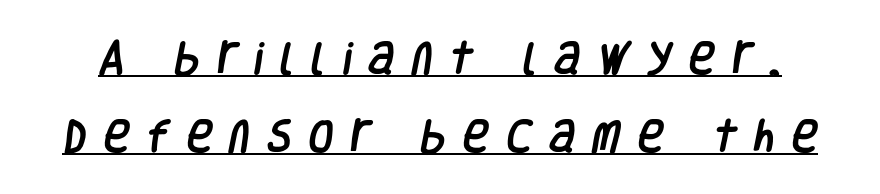
Q: Is the typeface a serif or a sans-serif typeface? A: Sans-serif.
Q: Is the text underlined? A: Yes.
Q: Is the spacing between letters normal or unusually wide? A: Unusually wide.
Q: Is the spacing between lines tight, normal or loose? A: Loose.
Q: Width (condensed, normal, or wide)? A: Condensed.
Q: Stroke contrast? A: Low.
Q: x-height? A: Large.
Q: Monospaced? A: No.
